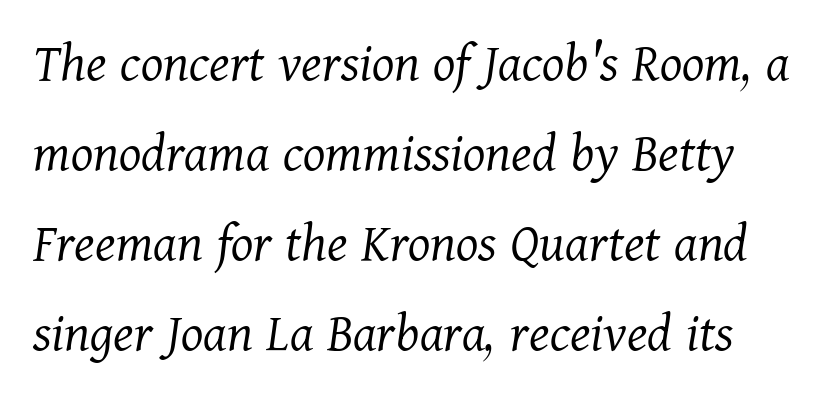
{"serif": "yes", "italic": "yes", "lean": "right", "slant_degrees": 11, "bold": "no", "weight": "light", "width": "normal", "stroke_contrast": "medium", "x_height": "medium", "monospaced": "no", "underline": "no", "line_spacing": "normal", "line_spacing_ratio": 1.58, "letter_spacing": "normal", "letter_spacing_em": 0.0, "glyph_px": 57}
